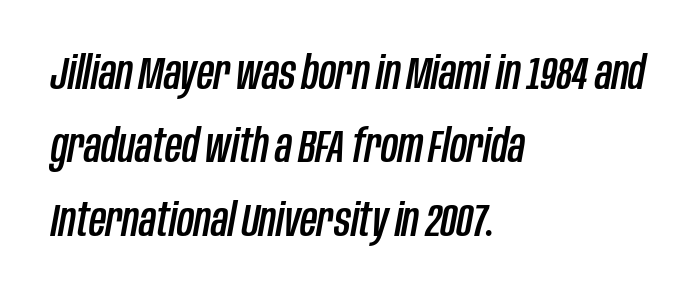
The zone under the glyphs is completely vacant. Left-aligned paragraph, ragged on the right. The leading is moderate, giving the passage an even texture. Here the designer chose a conventional face with non-uniform glyph widths.
